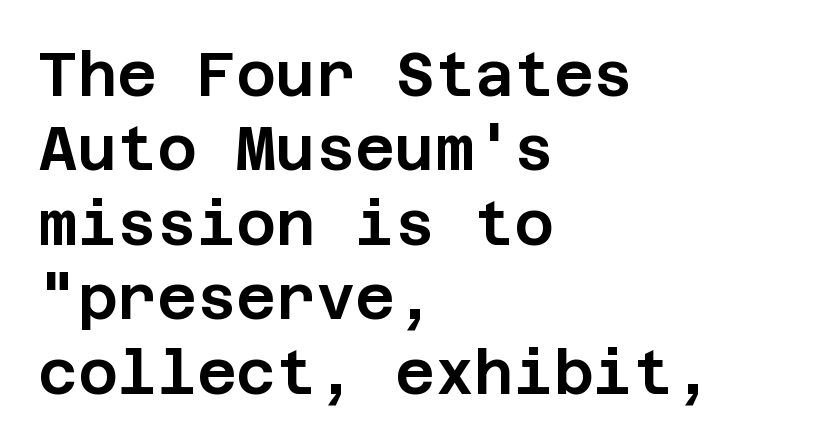
{"serif": "no", "italic": "no", "width": "normal", "stroke_contrast": "low", "x_height": "large", "underline": "no", "align": "left", "line_spacing_ratio": 1.22, "letter_spacing": "normal", "letter_spacing_em": 0.0, "glyph_px": 61}
